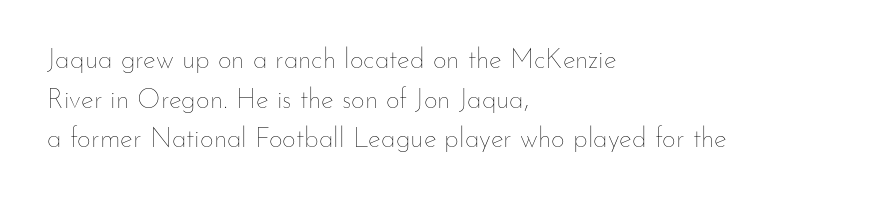
{"italic": "no", "bold": "no", "underline": "no", "align": "left", "line_spacing": "normal", "line_spacing_ratio": 1.47, "letter_spacing": "normal", "letter_spacing_em": 0.0, "glyph_px": 27}
